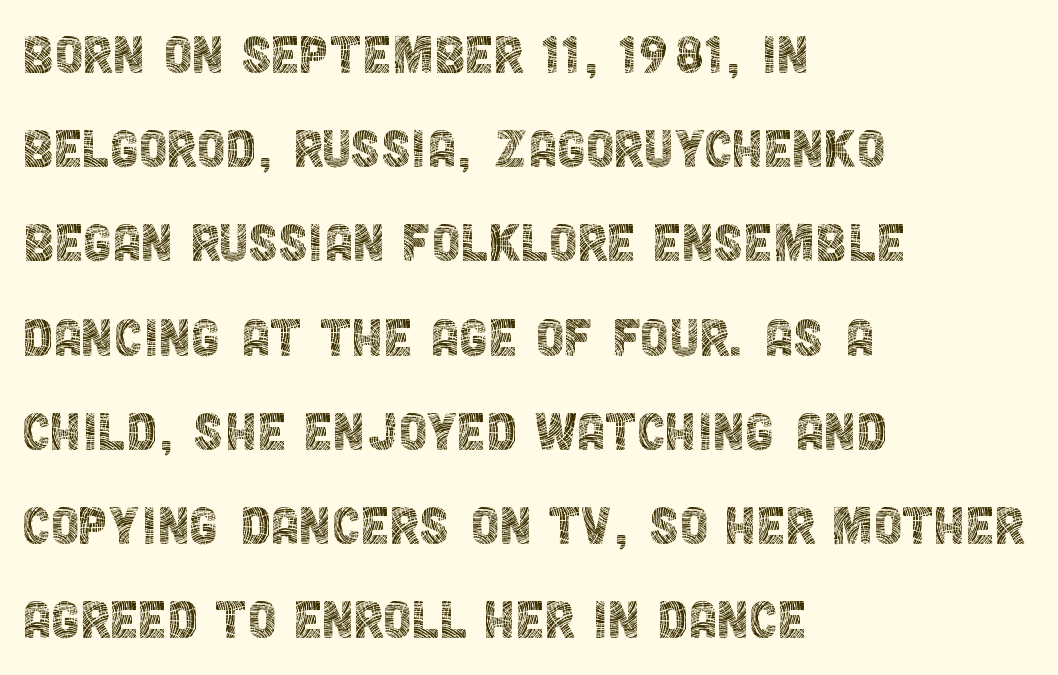
Q: Is the text bold? A: No.
Q: Is the text italic (slanted)? A: No, it is upright.
Q: Is the typeface a serif or a sans-serif typeface? A: Sans-serif.
Q: Is the text underlined? A: No.
Q: How is the paragraph aligned? A: Left-aligned.
Q: Is the spacing between letters normal or unusually wide? A: Normal.
Q: Is the spacing between lines tight, normal or loose? A: Normal.
Q: Width (condensed, normal, or wide)? A: Condensed.
Q: x-height? A: Large.
Q: Monospaced? A: No.
